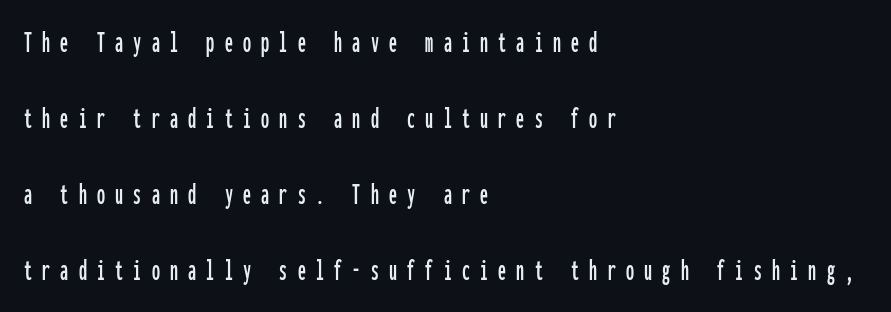
{"serif": "no", "italic": "no", "width": "condensed", "stroke_contrast": "low", "x_height": "medium", "monospaced": "yes", "underline": "no", "align": "left", "line_spacing": "loose", "line_spacing_ratio": 2.38, "letter_spacing": "wide", "letter_spacing_em": 0.32, "glyph_px": 32}
